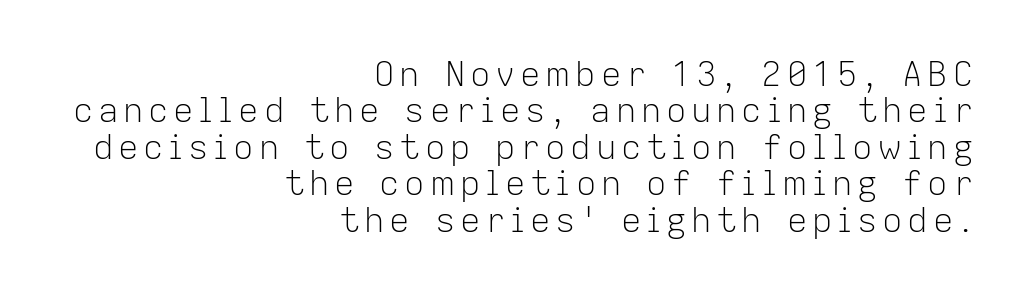
{"serif": "no", "italic": "no", "bold": "no", "weight": "light", "width": "normal", "stroke_contrast": "low", "x_height": "medium", "monospaced": "no", "underline": "no", "align": "right", "line_spacing": "tight", "line_spacing_ratio": 1.07, "glyph_px": 34}
